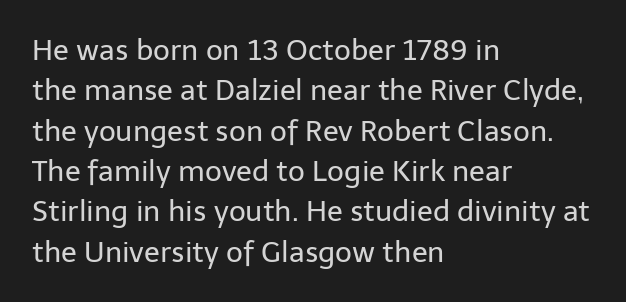
{"serif": "no", "italic": "no", "bold": "no", "weight": "regular", "width": "normal", "stroke_contrast": "low", "x_height": "medium", "monospaced": "no", "underline": "no", "align": "left", "line_spacing": "normal", "line_spacing_ratio": 1.39, "letter_spacing": "normal", "letter_spacing_em": 0.0, "glyph_px": 29}
